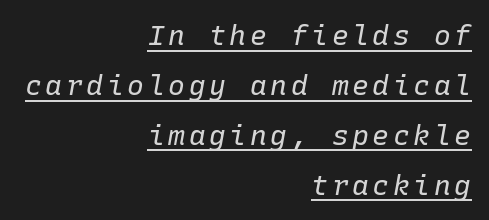
This reads as an unemphasized weight, regular at the heaviest. In CSS terms this would be text-align: right. An italicized treatment has been applied to the whole sample. Somebody hit Ctrl+U on this one — the words are underlined.
